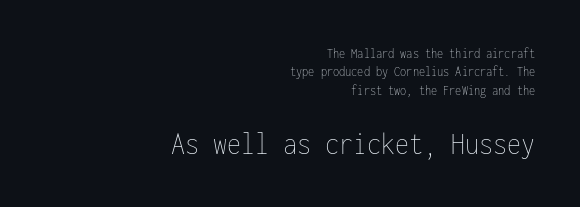
Q: Is the text bold? A: No.
Q: Is the text italic (slanted)? A: No, it is upright.
Q: Is the text underlined? A: No.
Q: How is the paragraph aligned? A: Right-aligned.
Q: Is the spacing between letters normal or unusually wide? A: Normal.
Q: Is the spacing between lines tight, normal or loose? A: Normal.
Q: Which block of text is set in a larger size, the first (top) or the second (bottom)? A: The second (bottom) one.
Q: Width (condensed, normal, or wide)? A: Condensed.
Q: Stroke contrast? A: Low.
Q: x-height? A: Medium.
Q: Monospaced? A: Yes.
